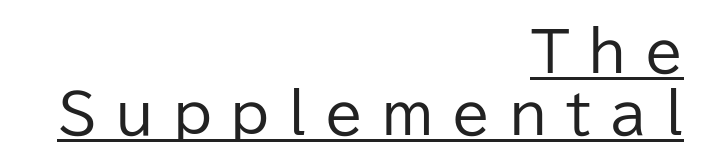
Q: Is the text bold? A: No.
Q: Is the text italic (slanted)? A: No, it is upright.
Q: Is the typeface a serif or a sans-serif typeface? A: Sans-serif.
Q: Is the text underlined? A: Yes.
Q: How is the paragraph aligned? A: Right-aligned.
Q: Is the spacing between letters normal or unusually wide? A: Unusually wide.
Q: Is the spacing between lines tight, normal or loose? A: Tight.
Q: Width (condensed, normal, or wide)? A: Normal.
Q: Stroke contrast? A: Low.
Q: x-height? A: Medium.
Q: Monospaced? A: No.
